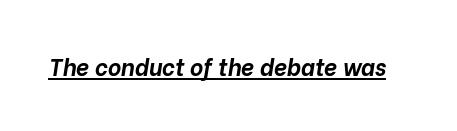
Nobody touched the tracking dial on this one. Honestly, the underline is the first thing you notice here. Posture: slanted. Thick stems and heavy bowls — unmistakably bold.
